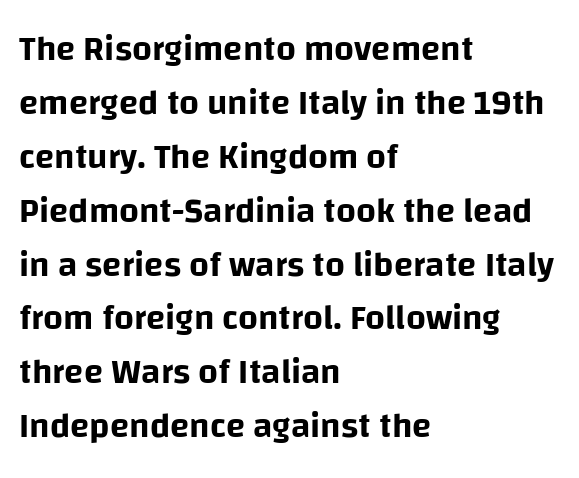
{"serif": "no", "italic": "no", "width": "normal", "stroke_contrast": "low", "x_height": "large", "monospaced": "no", "underline": "no", "align": "left", "line_spacing": "normal", "line_spacing_ratio": 1.54, "letter_spacing": "normal", "letter_spacing_em": 0.0, "glyph_px": 35}
